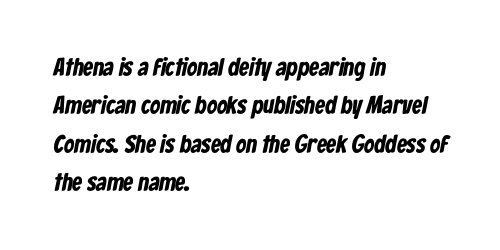
The ragged edge is on the right, which tells us the setting is flush left. A clean baseline with only descenders dipping below it. What weight is shown? A full bold with thick strokes. How are the letters spaced? Ordinarily, with no added tracking.
